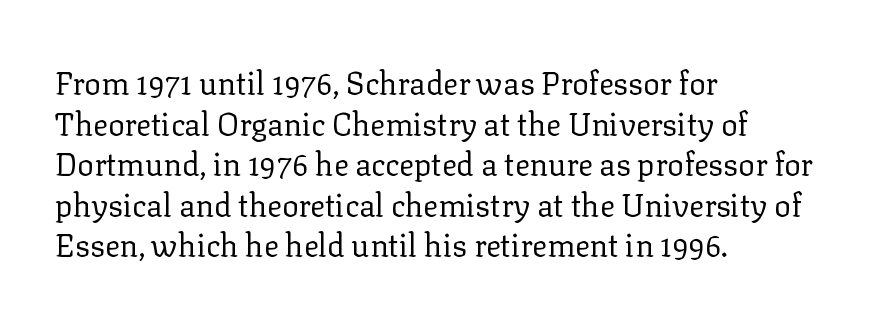
The words here are not underlined. The compositor pushed each line to the left boundary. You could not count columns in this text — the font is proportionally spaced. Vertically, the passage feels balanced, rows spaced as you'd expect.
